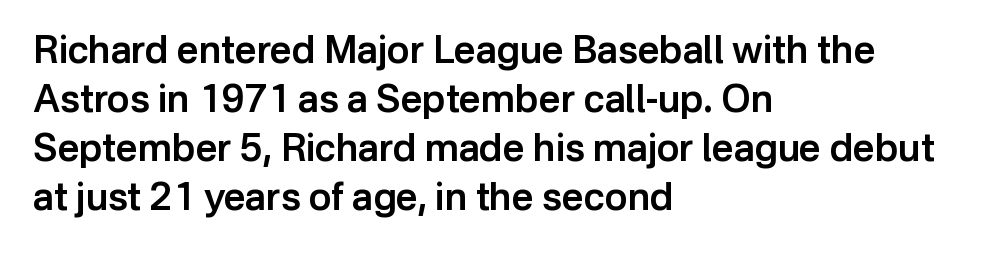
Layout note: lines flush left. Typesetter's note: demi weight, one step under bold. These lines are composed in type without serifs. The typography opts for an upright posture over an oblique one. Is this a fixed-width face? No — the glyphs have proportional, varying widths. Interline gaps are of average width in this sample.
